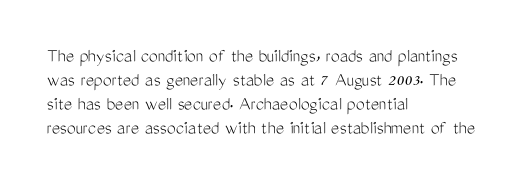
The image shows 20 px text type, upright; set left-aligned, line spacing 1.2x, normal letter spacing, not underlined.
